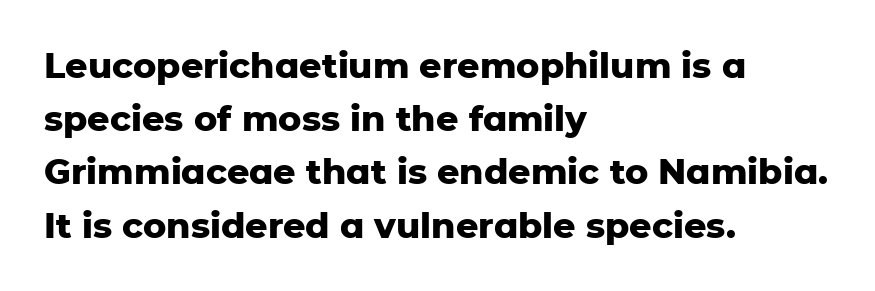
Q: Is the text bold? A: Yes.
Q: Is the text italic (slanted)? A: No, it is upright.
Q: Is the typeface a serif or a sans-serif typeface? A: Sans-serif.
Q: Is the text underlined? A: No.
Q: How is the paragraph aligned? A: Left-aligned.
Q: Is the spacing between letters normal or unusually wide? A: Normal.
Q: Is the spacing between lines tight, normal or loose? A: Normal.
Q: Width (condensed, normal, or wide)? A: Normal.
Q: Stroke contrast? A: Low.
Q: x-height? A: Medium.
Q: Monospaced? A: No.
